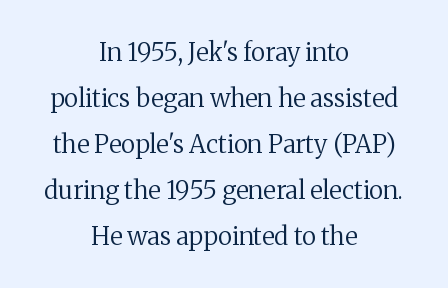
Q: Is the text bold? A: No.
Q: Is the text italic (slanted)? A: No, it is upright.
Q: Is the text underlined? A: No.
Q: How is the paragraph aligned? A: Centered.
Q: Is the spacing between letters normal or unusually wide? A: Normal.
